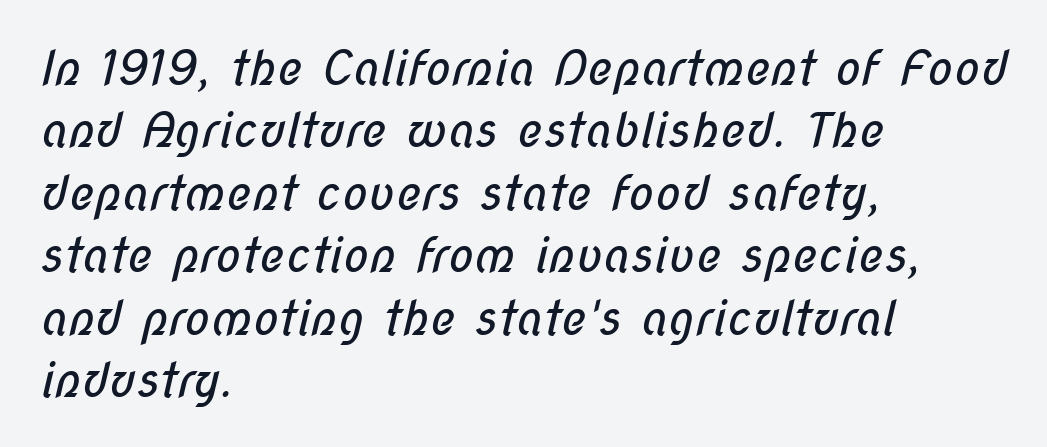
{"serif": "no", "bold": "no", "weight": "regular", "width": "condensed", "stroke_contrast": "low", "x_height": "medium", "monospaced": "no", "underline": "no", "align": "left", "line_spacing": "normal", "line_spacing_ratio": 1.3, "letter_spacing": "normal", "letter_spacing_em": 0.0, "glyph_px": 48}
